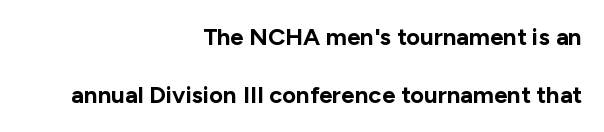
The image shows 24 px bold type, upright; set right-aligned, loose line spacing (2.42x), normal letter spacing, not underlined.
